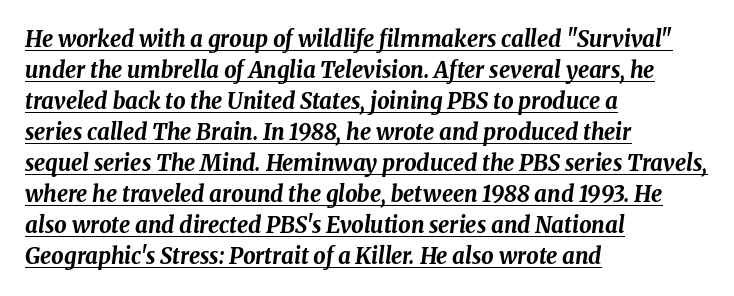
The image shows 22 px bold type, italic (leaning right); set left-aligned, normal line spacing (1.41x), normal letter spacing, underlined.
